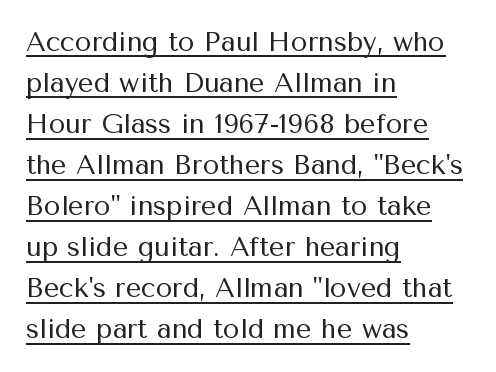
{"italic": "no", "bold": "no", "underline": "yes", "align": "left", "line_spacing": "normal", "line_spacing_ratio": 1.52, "letter_spacing": "normal", "letter_spacing_em": 0.0, "glyph_px": 27}
